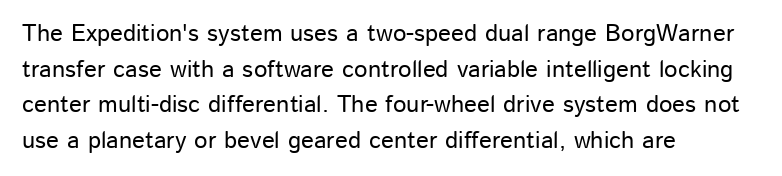
Q: Is the text italic (slanted)? A: No, it is upright.
Q: Is the text underlined? A: No.
Q: How is the paragraph aligned? A: Left-aligned.
Q: Is the spacing between letters normal or unusually wide? A: Normal.
Q: Is the spacing between lines tight, normal or loose? A: Normal.
